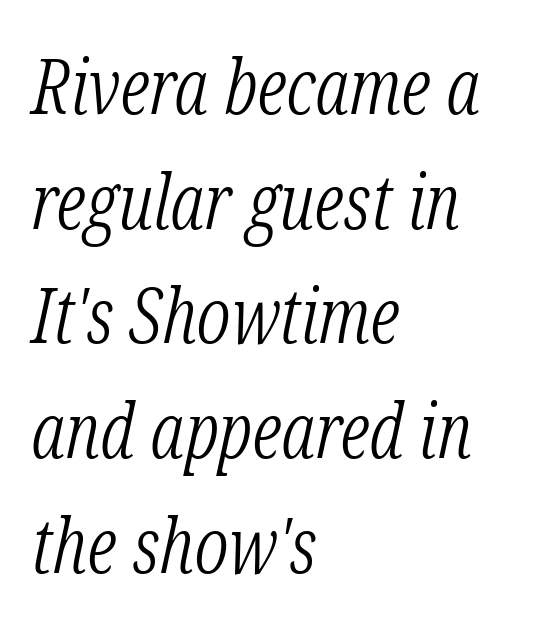
The image shows 77 px light, condensed serif type, italic (leaning right); set left-aligned, normal line spacing (1.49x), normal letter spacing, not underlined; low stroke contrast and a medium x-height.
